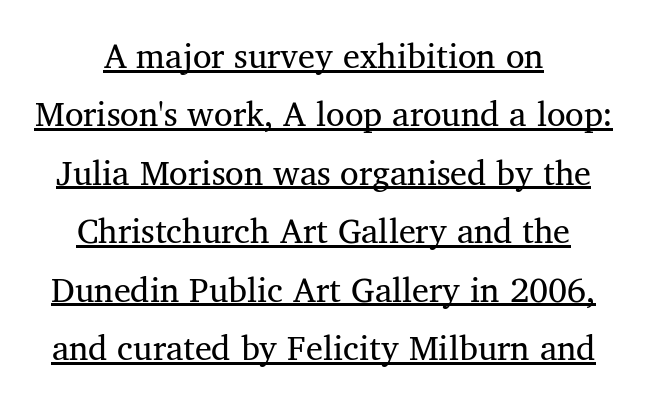
Observe the ordinary spacing: letters are neighbours, not strangers. Horizontal alignment here is central, giving a formal, balanced look. The face used here is seriffed, in the tradition of book romans. This sample carries an underscore along the baseline area. Think of a printed novel: that variable character pitch is what you see here.
